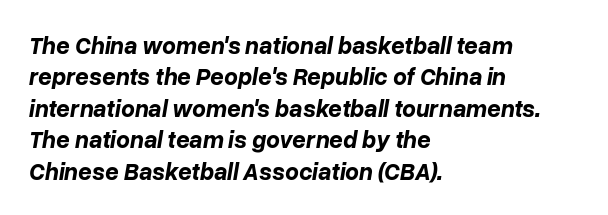
This sample uses plain, unmodified letter spacing. Honestly, the row spacing looks completely unremarkable. The words here are not underlined. This rendering uses left alignment, leaving the right contour irregular. Rendered with sloped, italic letterforms.
